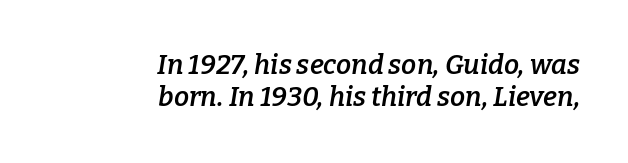
Which margin do the lines hug? The right one — the left edge is uneven. The specimen omits any rule beneath the text block's lines. Quick note: italic. The characters look somewhat weighty, a semibold short of true bold. Between one letter and the next there's only the usual sliver of space.
